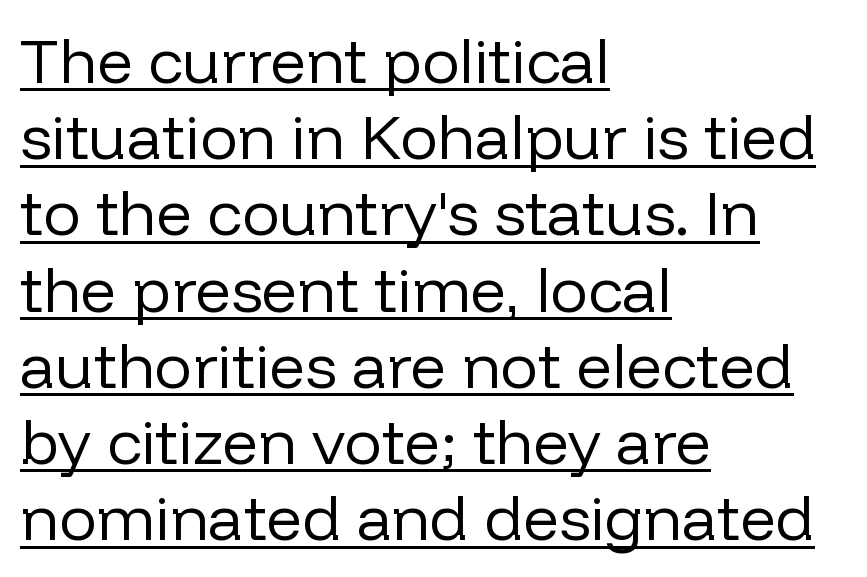
Q: Is the text bold? A: No.
Q: Is the text italic (slanted)? A: No, it is upright.
Q: Is the typeface a serif or a sans-serif typeface? A: Sans-serif.
Q: Is the text underlined? A: Yes.
Q: How is the paragraph aligned? A: Left-aligned.
Q: Is the spacing between letters normal or unusually wide? A: Normal.
Q: Width (condensed, normal, or wide)? A: Normal.
Q: Stroke contrast? A: Low.
Q: x-height? A: Medium.
Q: Monospaced? A: No.
